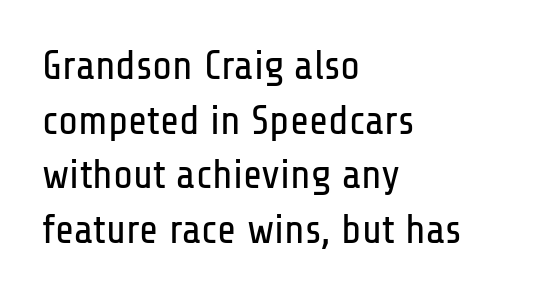
{"serif": "no", "italic": "no", "bold": "no", "weight": "regular", "width": "condensed", "stroke_contrast": "low", "x_height": "medium", "monospaced": "no", "underline": "no", "align": "left", "line_spacing": "normal", "line_spacing_ratio": 1.33, "letter_spacing": "normal", "letter_spacing_em": 0.0, "glyph_px": 41}
